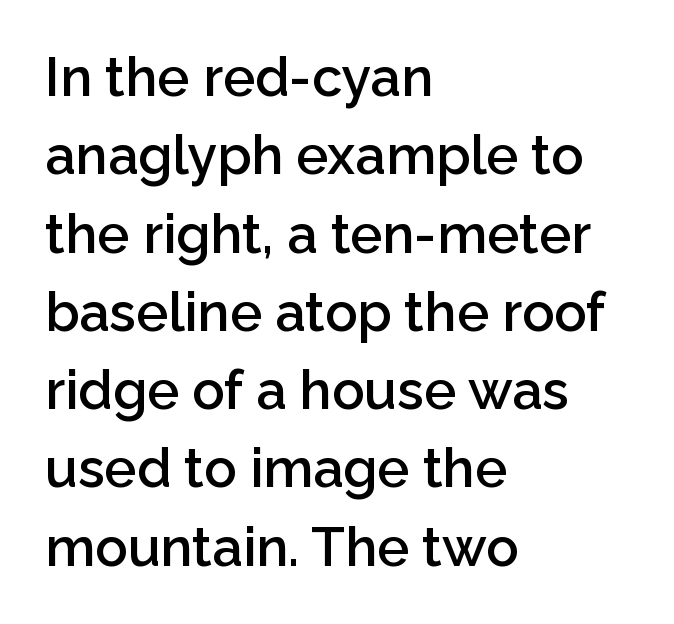
{"serif": "no", "italic": "no", "bold": "semi", "weight": "semibold", "width": "normal", "stroke_contrast": "low", "x_height": "medium", "monospaced": "no", "underline": "no", "align": "left", "line_spacing": "normal", "line_spacing_ratio": 1.45, "letter_spacing": "normal", "letter_spacing_em": 0.0, "glyph_px": 54}
